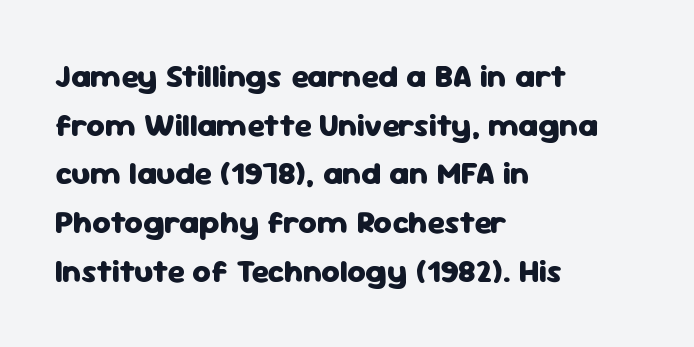
The image shows 32 px heavy sans-serif type, upright; set left-aligned, normal line spacing (1.52x), normal letter spacing, not underlined; low stroke contrast and a medium x-height.
